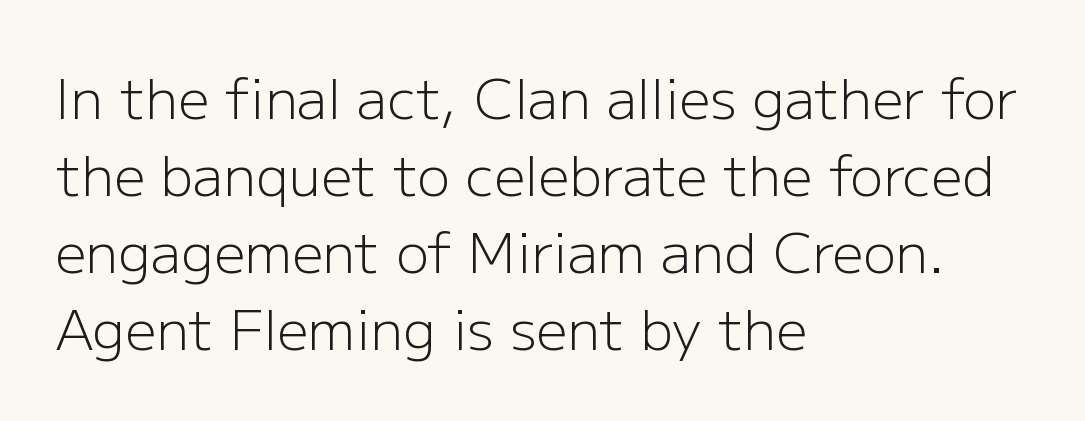
Q: Is the text bold? A: No.
Q: Is the text italic (slanted)? A: No, it is upright.
Q: Is the typeface a serif or a sans-serif typeface? A: Sans-serif.
Q: Is the text underlined? A: No.
Q: How is the paragraph aligned? A: Left-aligned.
Q: Is the spacing between letters normal or unusually wide? A: Normal.
Q: Is the spacing between lines tight, normal or loose? A: Normal.
Q: Width (condensed, normal, or wide)? A: Normal.
Q: Stroke contrast? A: Low.
Q: x-height? A: Medium.
Q: Monospaced? A: No.
